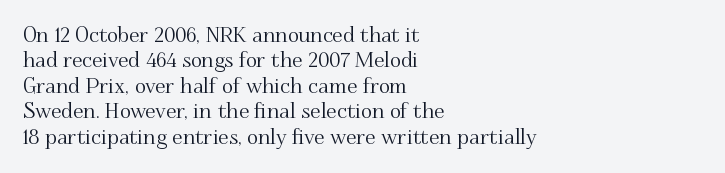
Q: Is the text italic (slanted)? A: No, it is upright.
Q: Is the text underlined? A: No.
Q: How is the paragraph aligned? A: Left-aligned.
Q: Is the spacing between letters normal or unusually wide? A: Normal.
